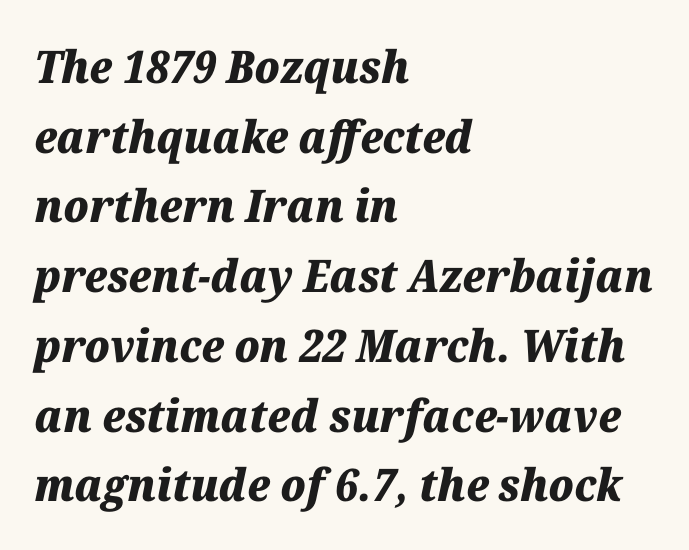
{"italic": "yes", "lean": "right", "slant_degrees": 12, "bold": "yes", "weight": "heavy", "width": "normal", "stroke_contrast": "medium", "x_height": "medium", "monospaced": "no", "underline": "no", "align": "left", "line_spacing": "normal", "line_spacing_ratio": 1.55, "letter_spacing": "normal", "letter_spacing_em": 0.0, "glyph_px": 45}
